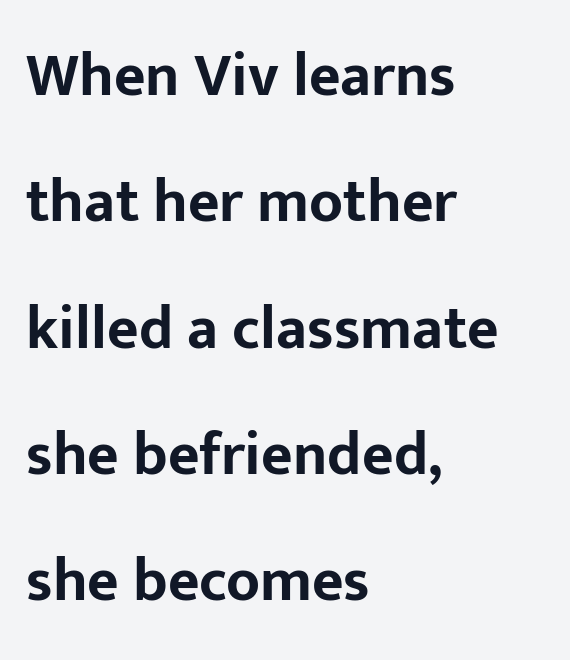
The image shows 61 px bold sans-serif type, upright; set left-aligned, loose line spacing (2.07x), normal letter spacing, not underlined; low stroke contrast and a medium x-height.
